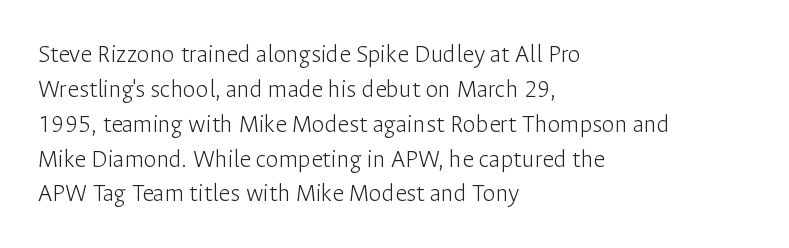
The image shows 26 px text type, upright; set left-aligned, normal line spacing (1.34x), normal letter spacing, not underlined.
